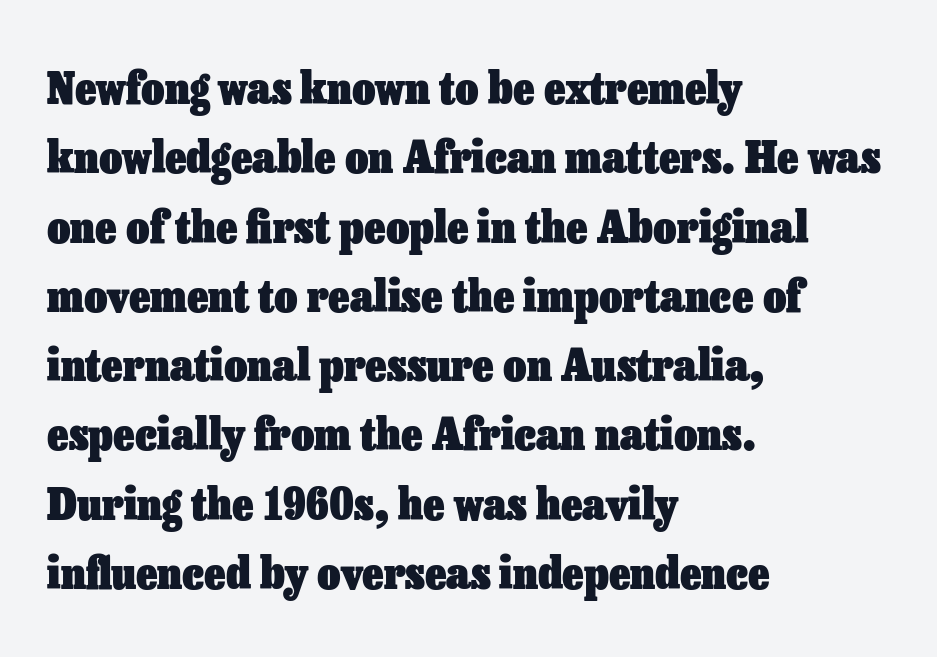
The image shows 45 px heavy type, upright; set left-aligned, normal line spacing (1.54x), normal letter spacing, not underlined; low stroke contrast and a medium x-height.
